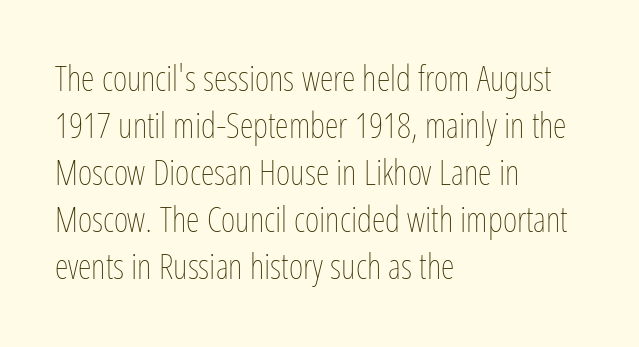
{"italic": "no", "bold": "no", "weight": "thin", "width": "condensed", "stroke_contrast": "low", "x_height": "medium", "monospaced": "no", "underline": "no", "align": "left", "line_spacing": "normal", "line_spacing_ratio": 1.34, "letter_spacing": "normal", "letter_spacing_em": 0.0, "glyph_px": 35}
